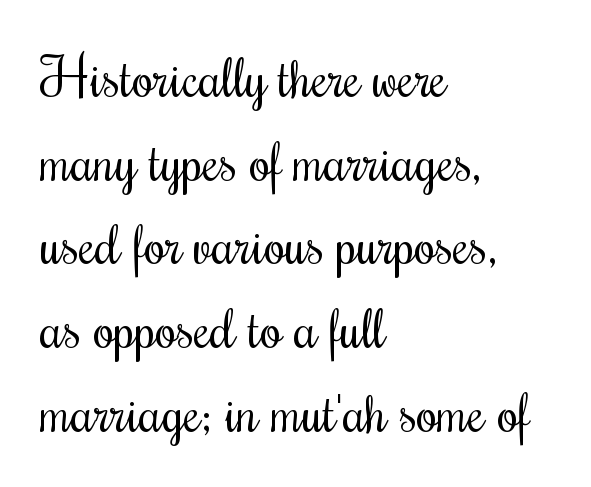
Q: Is the text bold? A: No.
Q: Is the text italic (slanted)? A: Yes.
Q: Is the text underlined? A: No.
Q: How is the paragraph aligned? A: Left-aligned.
Q: Is the spacing between letters normal or unusually wide? A: Normal.
Q: Is the spacing between lines tight, normal or loose? A: Normal.
Q: Width (condensed, normal, or wide)? A: Condensed.
Q: Stroke contrast? A: Medium.
Q: x-height? A: Small.
Q: Monospaced? A: No.
